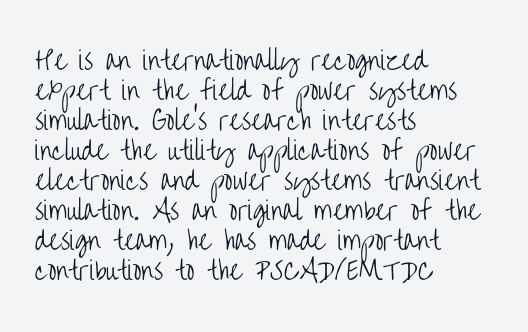
The image shows 25 px text type, upright; set left-aligned, line spacing 1.2x, normal letter spacing, not underlined.
